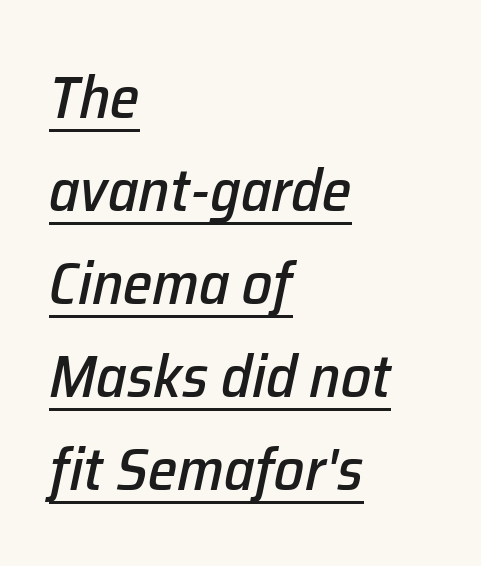
Q: Is the text italic (slanted)? A: Yes, it leans right by about 12 degrees.
Q: Is the text underlined? A: Yes.
Q: How is the paragraph aligned? A: Left-aligned.
Q: Is the spacing between letters normal or unusually wide? A: Normal.
Q: Is the spacing between lines tight, normal or loose? A: Normal.
Q: Width (condensed, normal, or wide)? A: Normal.
Q: Stroke contrast? A: Low.
Q: x-height? A: Medium.
Q: Monospaced? A: No.
